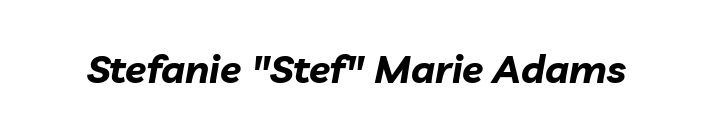
The image shows 39 px bold type, italic (leaning right); set normal letter spacing, not underlined; low stroke contrast and a medium x-height.
